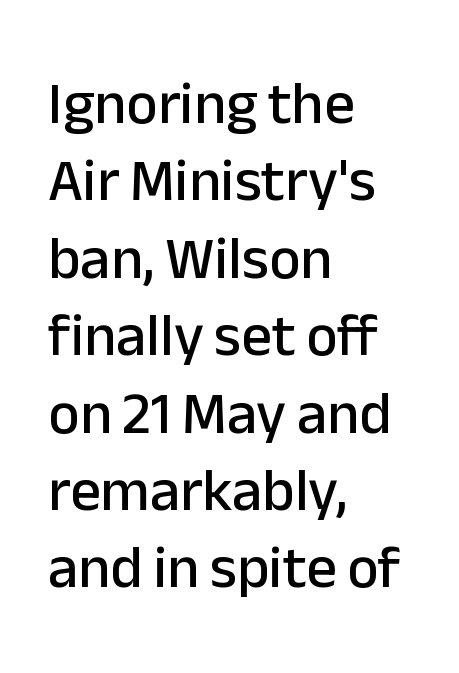
How are the letters spaced? Ordinarily, with no added tracking. Descenders hang freely into open space. A typesetter would mark this as roman, not italic. Every row of glyphs begins at an identical x-position on the left. Letterform terminals end flat and unadorned throughout the passage.
